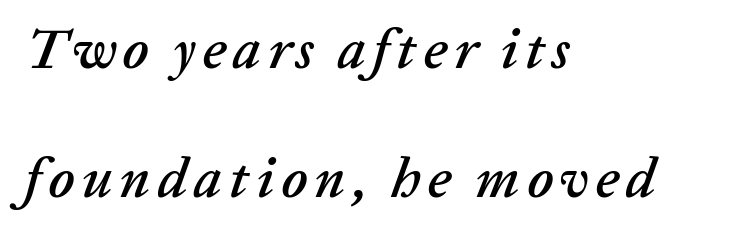
Q: Is the text italic (slanted)? A: Yes, it leans right by about 20 degrees.
Q: Is the text underlined? A: No.
Q: How is the paragraph aligned? A: Left-aligned.
Q: Is the spacing between lines tight, normal or loose? A: Loose.
Q: Width (condensed, normal, or wide)? A: Normal.
Q: Stroke contrast? A: Low.
Q: x-height? A: Medium.
Q: Monospaced? A: No.
